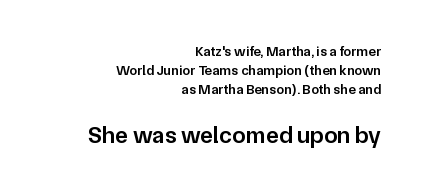
Check under the words: just untouched page. Where is the straight margin? On the right. Horizontal bands of white between lines are of average thickness. The designer gave the closing block more size than the opening block.
